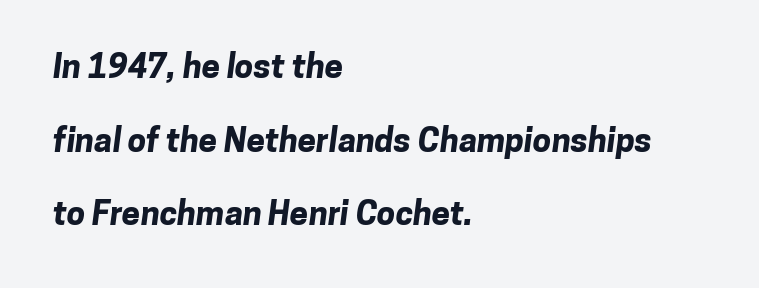
Only glyphs here, with clear space below each row. Each letter's strokes conclude bluntly, with no projecting serifs. Look at the stroke-to-counter ratio: heavy, a bold. The lines are spread far apart with generous leading. The lines in this sample share a left origin and differ only in where they stop.
